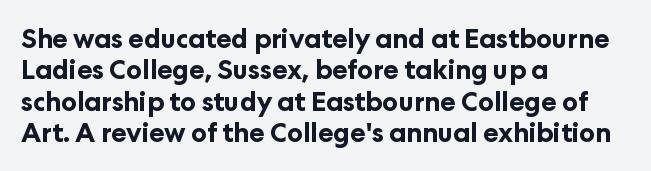
{"italic": "no", "bold": "yes", "underline": "no", "align": "left", "line_spacing_ratio": 1.21, "letter_spacing": "normal", "letter_spacing_em": 0.0, "glyph_px": 26}
